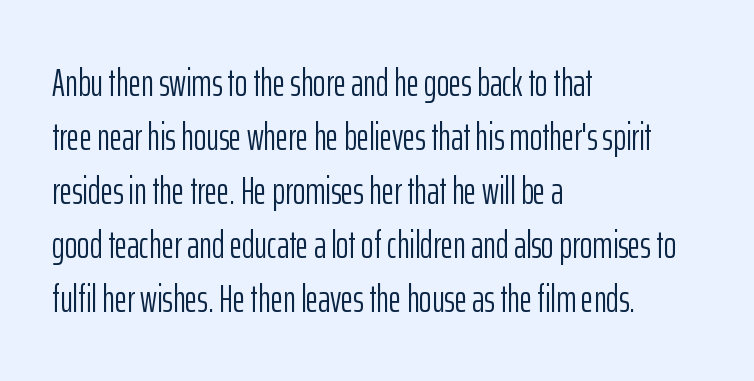
The image shows 38 px light, condensed sans-serif type, upright; set left-aligned, normal line spacing (1.42x), normal letter spacing, not underlined; low stroke contrast and a medium x-height.
